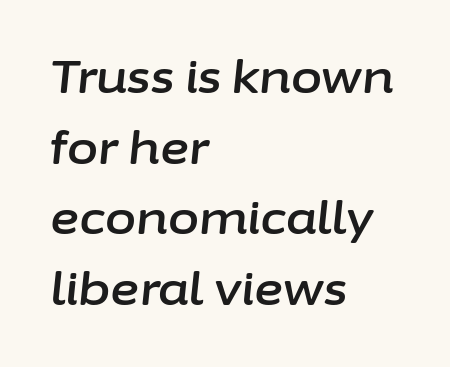
Teacher's note: observe the even left margin — that is flush-left alignment. The specimen reads as italic at a glance. The rendering uses natural spacing where letterforms have individual widths. Between one letter and the next there's only the usual sliver of space. Vertically, the passage feels balanced, rows spaced as you'd expect.
